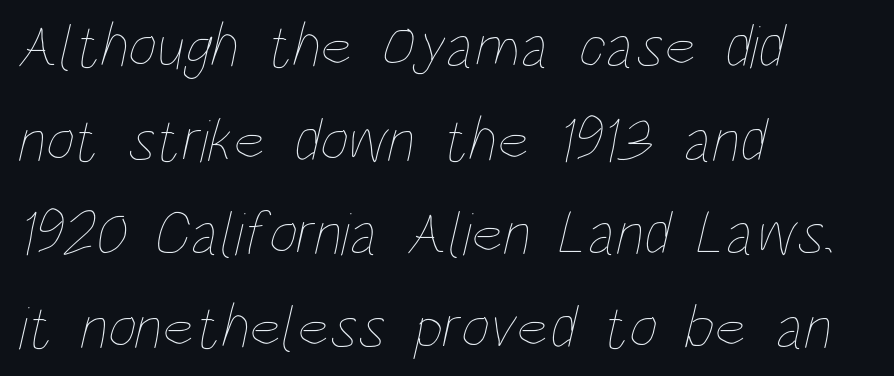
{"bold": "no", "weight": "thin", "width": "condensed", "stroke_contrast": "low", "x_height": "large", "monospaced": "no", "underline": "no", "align": "left", "line_spacing": "normal", "line_spacing_ratio": 1.51, "letter_spacing": "normal", "letter_spacing_em": 0.0, "glyph_px": 62}
